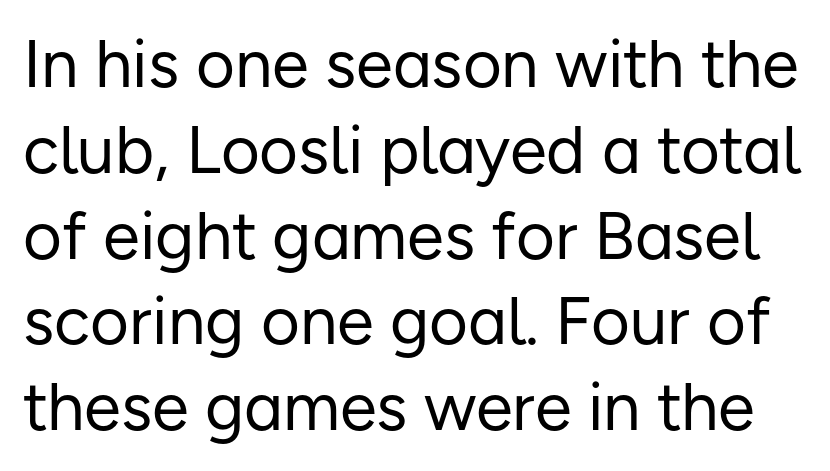
The image shows 67 px regular-weight sans-serif type, upright; set normal line spacing (1.28x), normal letter spacing, not underlined; low stroke contrast and a medium x-height.
